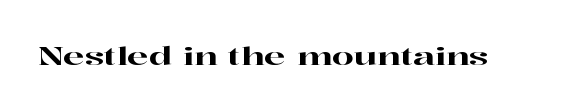
{"italic": "no", "underline": "no", "letter_spacing": "normal", "letter_spacing_em": 0.0, "glyph_px": 25}
